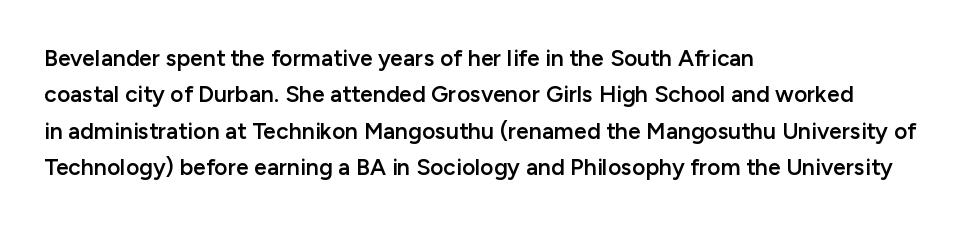
{"italic": "no", "bold": "semi", "underline": "no", "align": "left", "line_spacing": "normal", "line_spacing_ratio": 1.58, "letter_spacing": "normal", "letter_spacing_em": 0.0, "glyph_px": 23}
